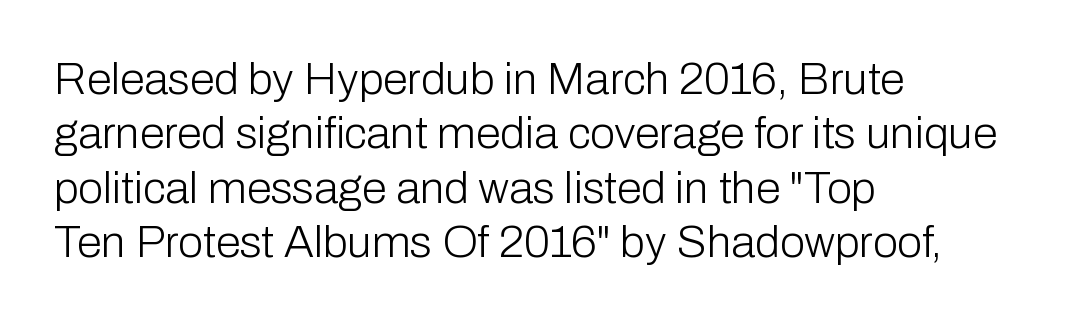
Any mark beneath the type? The region is blank. In terms of letterform style, serifs are entirely absent. Every character sits straight up, as roman type does. Here the designer chose a conventional face with non-uniform glyph widths. Default kerning and tracking; the words read as compact shapes.
